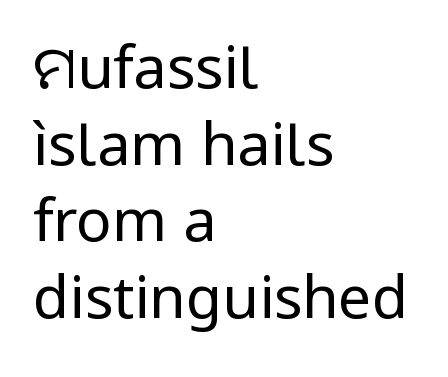
The image shows 59 px regular-weight sans-serif type, upright; set left-aligned, normal line spacing (1.3x), normal letter spacing, not underlined; low stroke contrast and a medium x-height.
